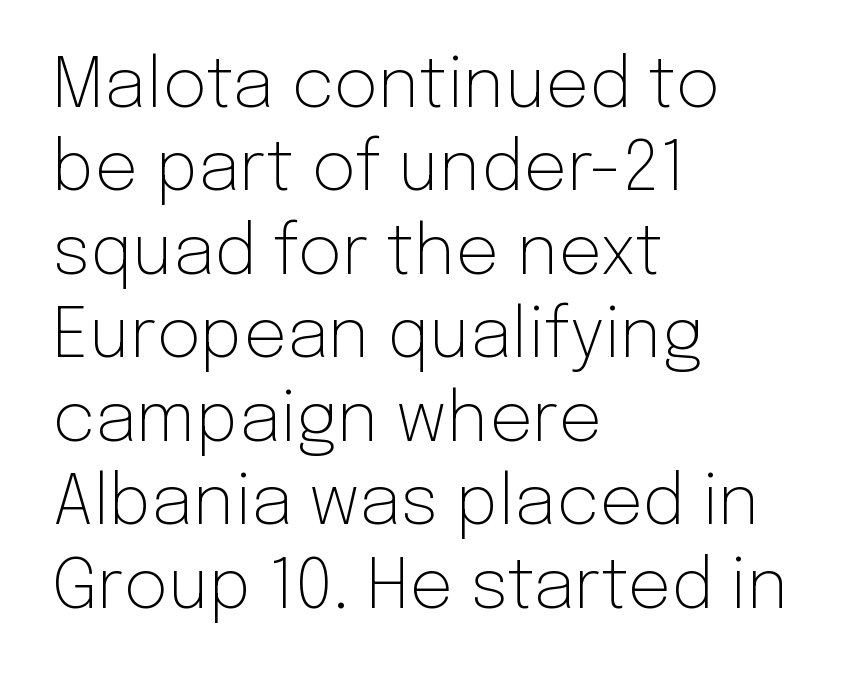
Q: Is the text bold? A: No.
Q: Is the text italic (slanted)? A: No, it is upright.
Q: Is the typeface a serif or a sans-serif typeface? A: Sans-serif.
Q: Is the text underlined? A: No.
Q: How is the paragraph aligned? A: Left-aligned.
Q: Is the spacing between letters normal or unusually wide? A: Normal.
Q: Width (condensed, normal, or wide)? A: Normal.
Q: Stroke contrast? A: Low.
Q: x-height? A: Medium.
Q: Monospaced? A: No.
